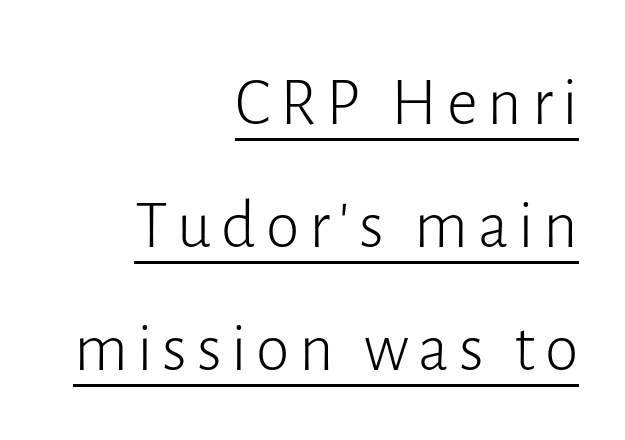
The image shows 68 px light sans-serif type, upright; set right-aligned, line spacing 1.81x, underlined; low stroke contrast and a medium x-height.
